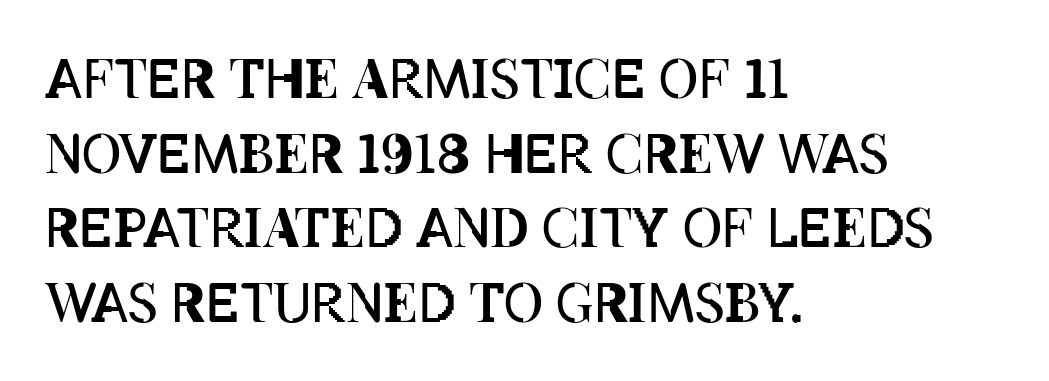
The words here are not underlined. This sample uses an upright cut, with every glyph sitting square on the baseline. The setting favours the left margin, as ordinary paragraphs usually do. On a weight scale, this lands at 450 or below. Normally led — the rows are evenly, conventionally spaced.
